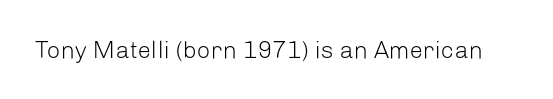
The image shows 24 px text type, upright; set normal letter spacing, not underlined.
